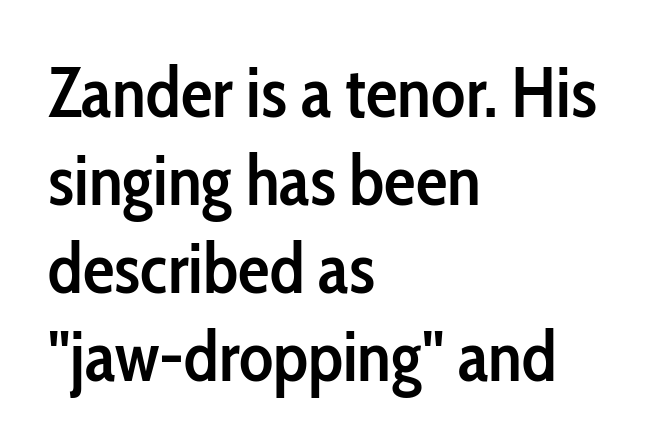
The image shows 71 px semibold, condensed sans-serif type, upright; set left-aligned, line spacing 1.24x, normal letter spacing, not underlined; low stroke contrast and a medium x-height.
